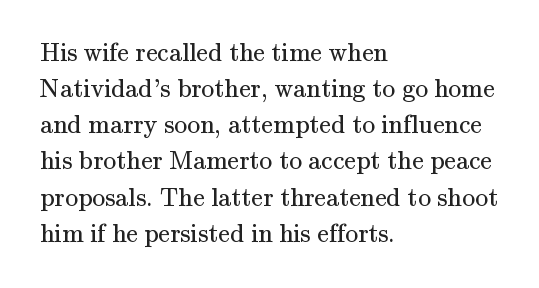
{"italic": "no", "bold": "no", "underline": "no", "align": "left", "line_spacing": "normal", "line_spacing_ratio": 1.39, "letter_spacing": "normal", "letter_spacing_em": 0.0, "glyph_px": 26}
